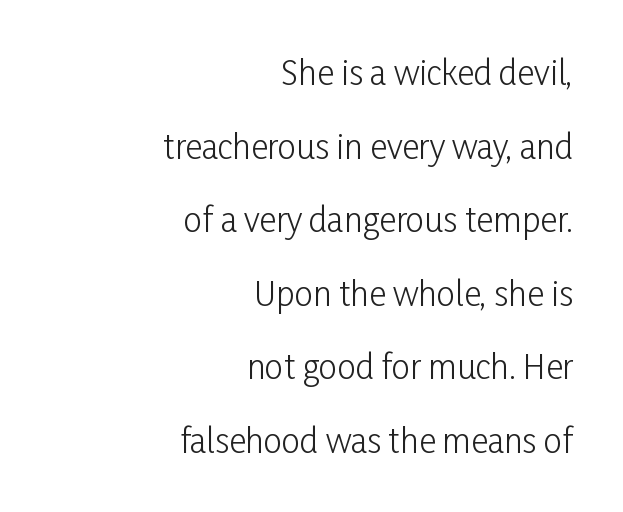
Q: Is the text bold? A: No.
Q: Is the text italic (slanted)? A: No, it is upright.
Q: Is the typeface a serif or a sans-serif typeface? A: Sans-serif.
Q: Is the text underlined? A: No.
Q: How is the paragraph aligned? A: Right-aligned.
Q: Is the spacing between letters normal or unusually wide? A: Normal.
Q: Is the spacing between lines tight, normal or loose? A: Loose.
Q: Width (condensed, normal, or wide)? A: Condensed.
Q: Stroke contrast? A: Low.
Q: x-height? A: Medium.
Q: Monospaced? A: No.
